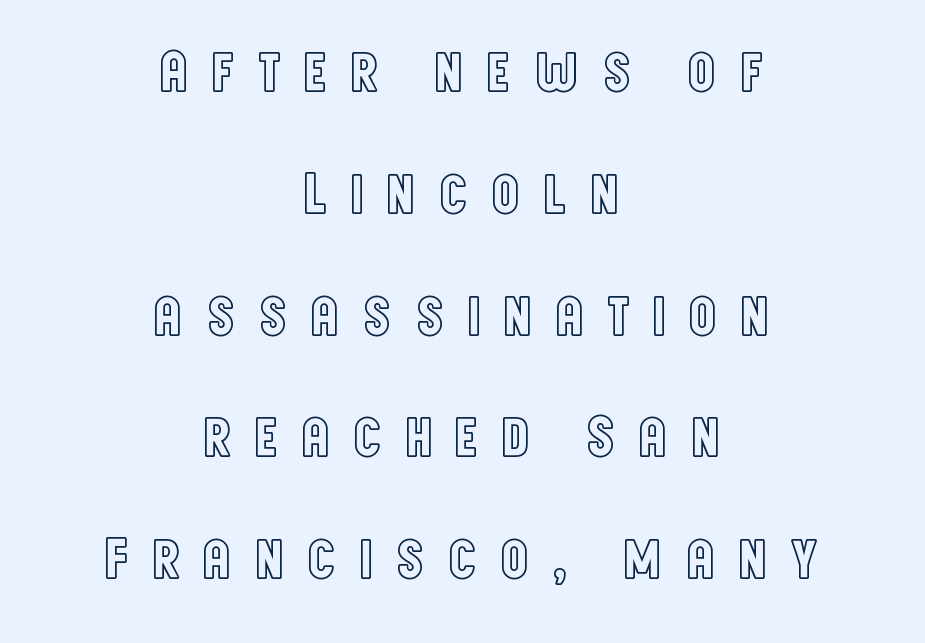
{"italic": "no", "width": "condensed", "x_height": "large", "monospaced": "no", "underline": "no", "align": "center", "line_spacing": "loose", "line_spacing_ratio": 2.1, "letter_spacing": "wide", "letter_spacing_em": 0.36, "glyph_px": 58}
